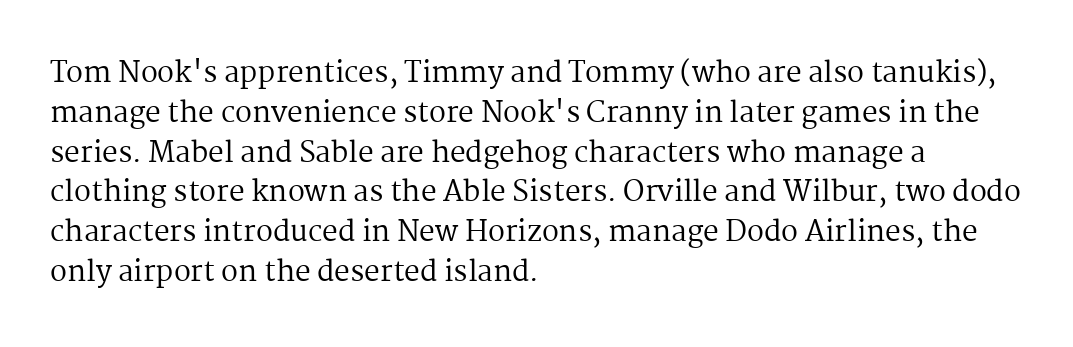
Normally led — the rows are evenly, conventionally spaced. If you drew a ruler down the left edge, every line would touch it. Stems here are at most as thick as an everyday book face. Ascenders rise straight up at ninety degrees. Glyph-to-glyph distance matches everyday printed text. Spacing verdict: proportional, widths tailored to each character.
